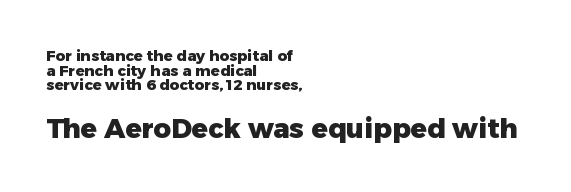
{"italic": "no", "bold": "yes", "underline": "no", "align": "left", "line_spacing": "tight", "line_spacing_ratio": 0.97, "letter_spacing": "normal", "letter_spacing_em": 0.0, "larger_block": "second", "size_ratio": 1.8, "glyph_px": 27}
